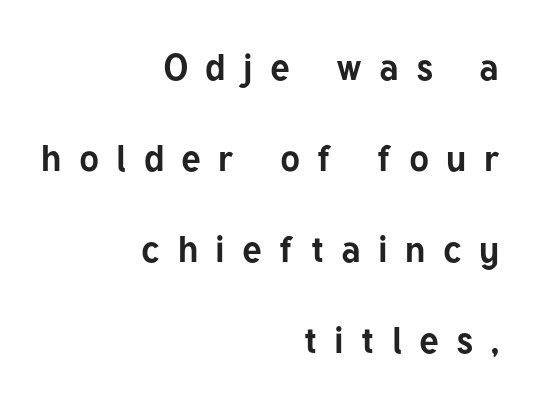
The image shows 37 px bold sans-serif type, upright; set right-aligned, loose line spacing (2.46x), unusually wide letter spacing (+0.47 em), not underlined; low stroke contrast and a medium x-height.
